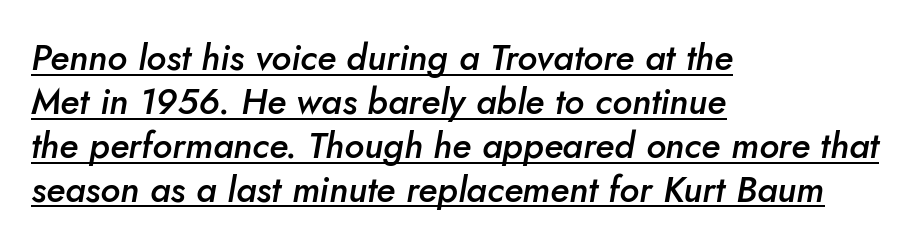
Typesetter's note: demi weight, one step under bold. Looking at the ascenders, they clearly lean. Letter spacing: default. The paragraph has a hard left edge and a soft right edge.
